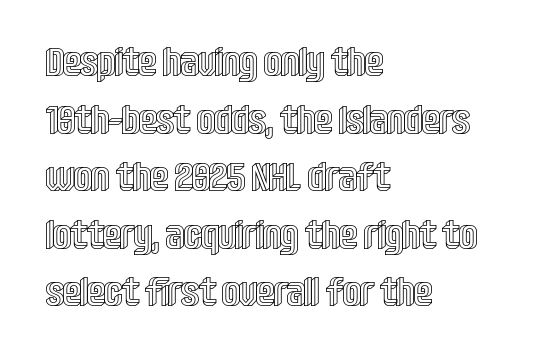
{"italic": "no", "width": "condensed", "x_height": "large", "monospaced": "no", "underline": "no", "align": "left", "line_spacing": "normal", "line_spacing_ratio": 1.44, "letter_spacing": "normal", "letter_spacing_em": 0.0, "glyph_px": 40}
